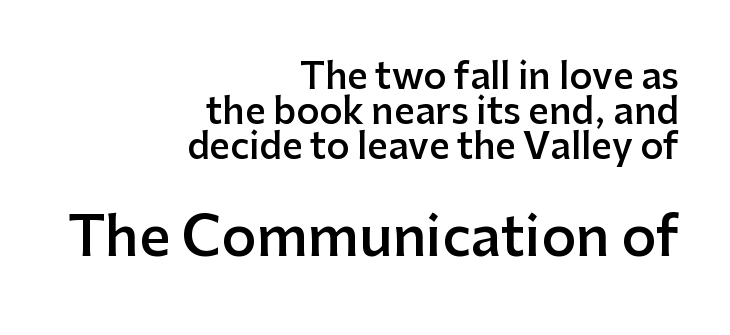
{"serif": "no", "italic": "no", "bold": "semi", "weight": "semibold", "width": "normal", "stroke_contrast": "low", "x_height": "medium", "monospaced": "no", "underline": "no", "align": "right", "line_spacing": "tight", "line_spacing_ratio": 0.97, "letter_spacing": "normal", "letter_spacing_em": 0.0, "larger_block": "second", "size_ratio": 1.5, "glyph_px": 54}
